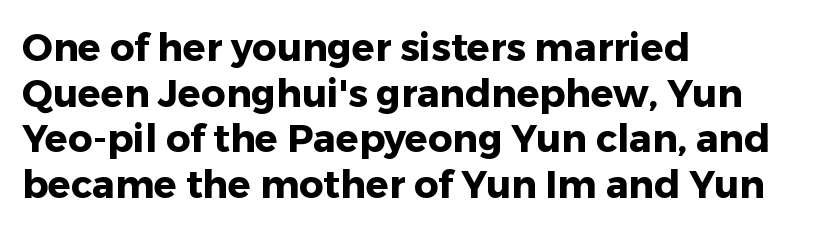
Q: Is the text bold? A: Yes.
Q: Is the text italic (slanted)? A: No, it is upright.
Q: Is the typeface a serif or a sans-serif typeface? A: Sans-serif.
Q: Is the text underlined? A: No.
Q: How is the paragraph aligned? A: Left-aligned.
Q: Is the spacing between letters normal or unusually wide? A: Normal.
Q: Width (condensed, normal, or wide)? A: Normal.
Q: Stroke contrast? A: Low.
Q: x-height? A: Medium.
Q: Monospaced? A: No.
